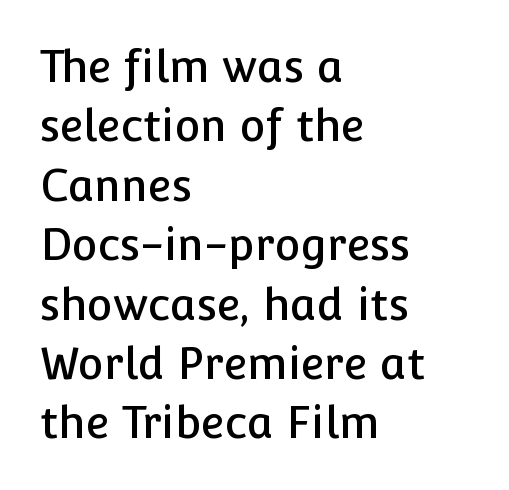
{"serif": "no", "italic": "no", "width": "normal", "stroke_contrast": "low", "x_height": "medium", "monospaced": "no", "underline": "no", "align": "left", "line_spacing": "normal", "line_spacing_ratio": 1.35, "letter_spacing": "normal", "letter_spacing_em": 0.0, "glyph_px": 44}
